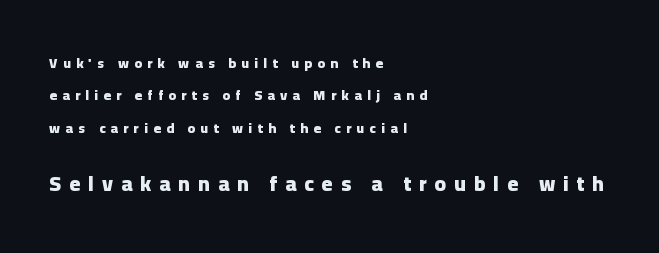
This block would shrink considerably if given ordinary leading; it's expanded now. The axis of the letterforms is exactly vertical. The string is rendered with underlining switched off. Someone cranked the tracking dial way up on this one. The ragged edge is on the right, which tells us the setting is flush left. The emphasis by scale lands on block number two, below.
